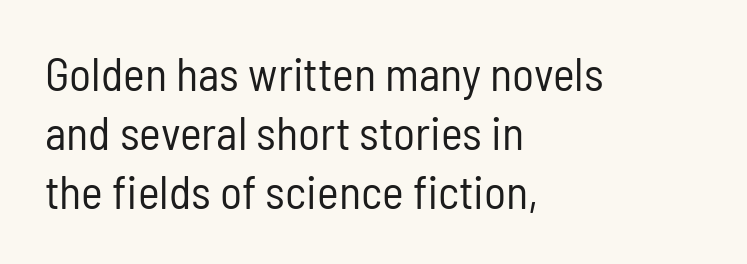
Q: Is the text bold? A: No.
Q: Is the text italic (slanted)? A: No, it is upright.
Q: Is the typeface a serif or a sans-serif typeface? A: Sans-serif.
Q: Is the text underlined? A: No.
Q: How is the paragraph aligned? A: Left-aligned.
Q: Is the spacing between letters normal or unusually wide? A: Normal.
Q: Is the spacing between lines tight, normal or loose? A: Normal.
Q: Width (condensed, normal, or wide)? A: Condensed.
Q: Stroke contrast? A: Low.
Q: x-height? A: Medium.
Q: Monospaced? A: No.
